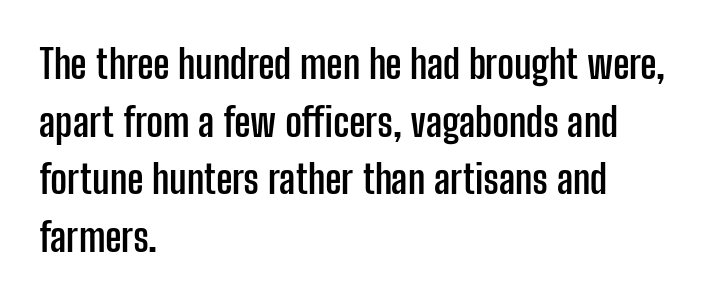
The image shows 40 px semibold, condensed sans-serif type, upright; set left-aligned, normal line spacing (1.44x), normal letter spacing, not underlined; low stroke contrast and a medium x-height.
